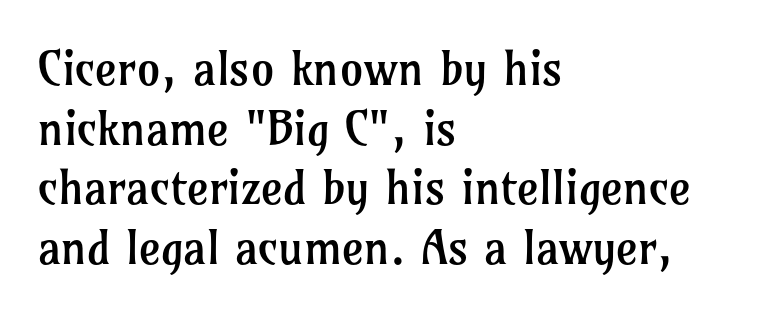
The image shows 47 px regular-weight serif type, upright; set left-aligned, normal line spacing (1.27x), normal letter spacing, not underlined; low stroke contrast and a medium x-height.
